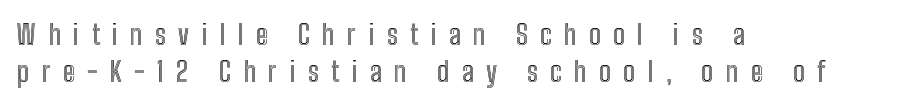
The font's upright variant was chosen for this text. Check the space under the baseline: it is left empty. These lines are rendered in a variable-pitch font. Compared with typical body copy, the letter spacing here is much looser. In terms of leading, this rendering sits right in the middle.
